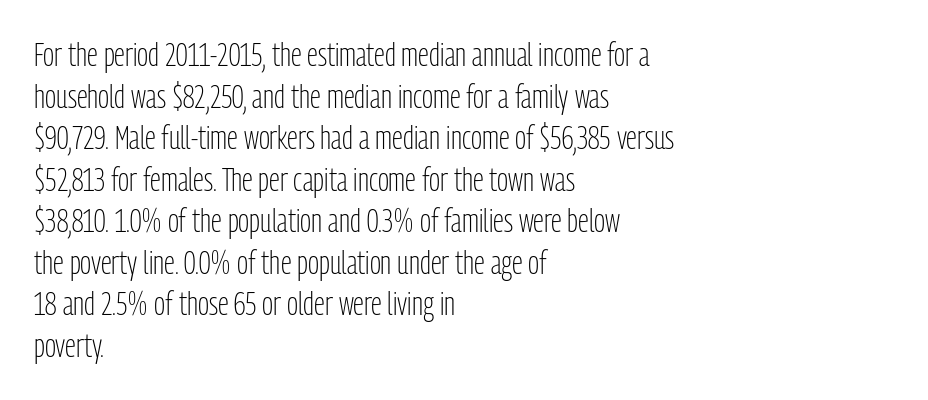
The image shows 33 px light, condensed sans-serif type, upright; set left-aligned, normal line spacing (1.26x), normal letter spacing, not underlined; low stroke contrast and a medium x-height.
